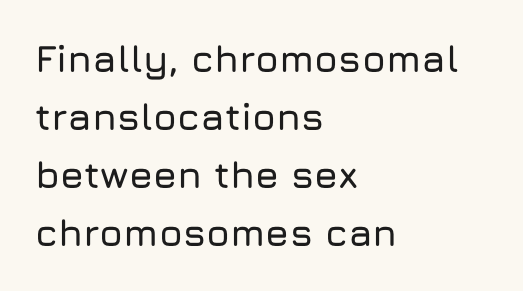
The image shows 38 px sans-serif type, upright; set left-aligned, normal line spacing (1.53x), normal letter spacing, not underlined; low stroke contrast and a medium x-height.
